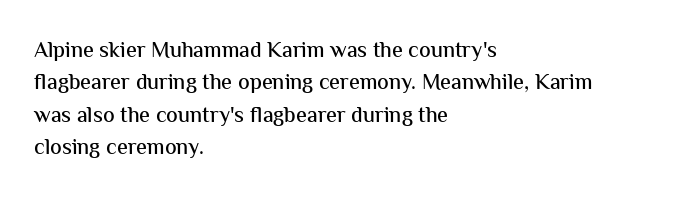
{"italic": "no", "underline": "no", "align": "left", "line_spacing": "normal", "line_spacing_ratio": 1.47, "letter_spacing": "normal", "letter_spacing_em": 0.0, "glyph_px": 22}
